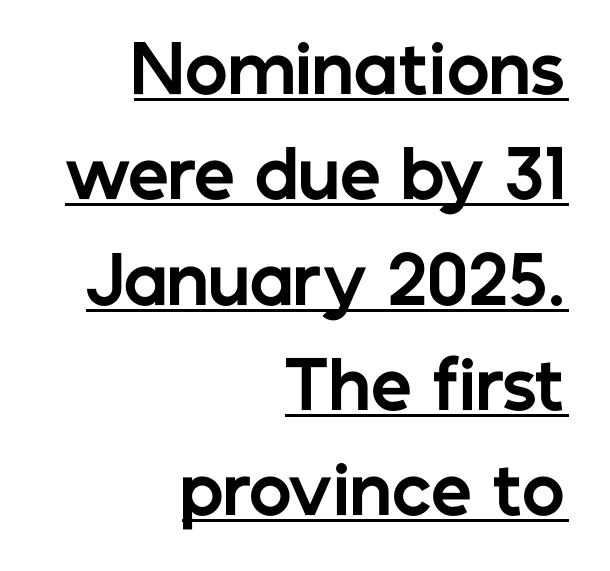
Looks like regular typesetting: each glyph gets only the width it needs. Nothing sits at the stroke ends, so this counts as sans-serif. These lines are set flush right with a ragged left edge. Strong, thick strokes mark this as bold type. Tall strokes in this sample are plumb rather than angled. If you measured baseline to baseline, you'd find a middling distance.
